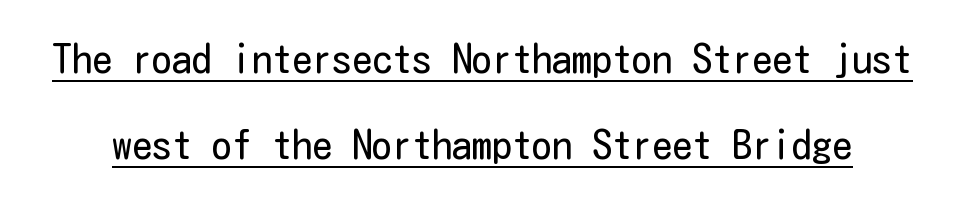
The typesetting does not lean heavy: it is not bold. The designer dialed line spacing up above the default. The typeface chosen for these lines omits serifs. Emphasis is given by a line drawn under the lettering. A typesetter would call this zero additional tracking.
